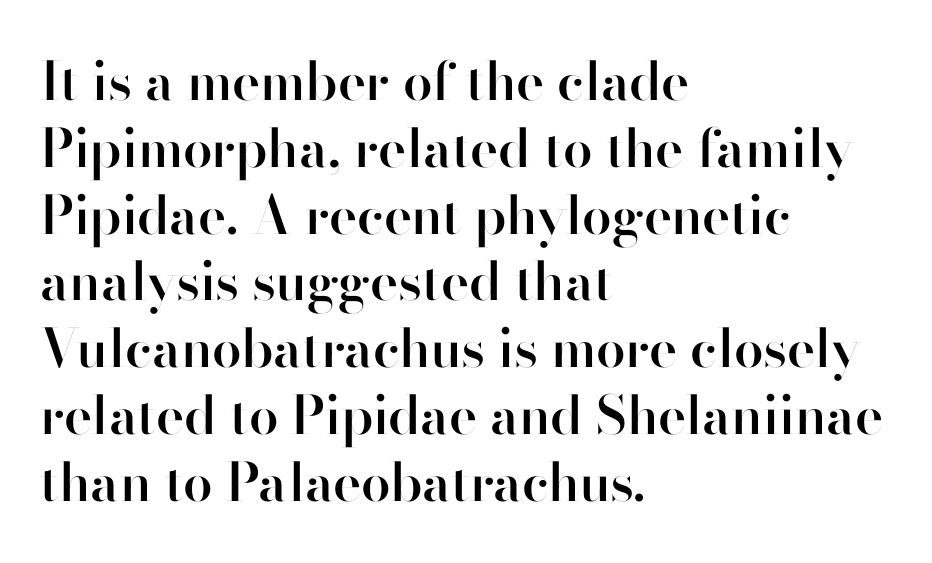
Q: Is the text bold? A: Semi-bold.
Q: Is the text italic (slanted)? A: No, it is upright.
Q: Is the typeface a serif or a sans-serif typeface? A: Sans-serif.
Q: Is the text underlined? A: No.
Q: How is the paragraph aligned? A: Left-aligned.
Q: Is the spacing between letters normal or unusually wide? A: Normal.
Q: Is the spacing between lines tight, normal or loose? A: Normal.
Q: Width (condensed, normal, or wide)? A: Normal.
Q: Stroke contrast? A: High.
Q: x-height? A: Small.
Q: Monospaced? A: No.
